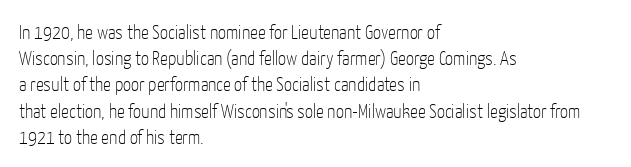
{"italic": "no", "bold": "no", "underline": "no", "align": "left", "line_spacing": "normal", "line_spacing_ratio": 1.31, "letter_spacing": "normal", "letter_spacing_em": 0.0, "glyph_px": 20}
